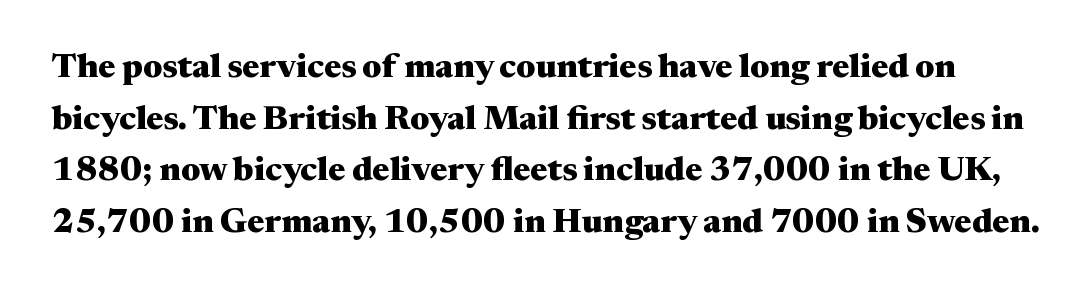
Q: Is the text bold? A: Yes.
Q: Is the text italic (slanted)? A: No, it is upright.
Q: Is the typeface a serif or a sans-serif typeface? A: Serif.
Q: Is the text underlined? A: No.
Q: Is the spacing between letters normal or unusually wide? A: Normal.
Q: Is the spacing between lines tight, normal or loose? A: Normal.
Q: Width (condensed, normal, or wide)? A: Wide.
Q: Stroke contrast? A: Medium.
Q: x-height? A: Medium.
Q: Monospaced? A: No.
